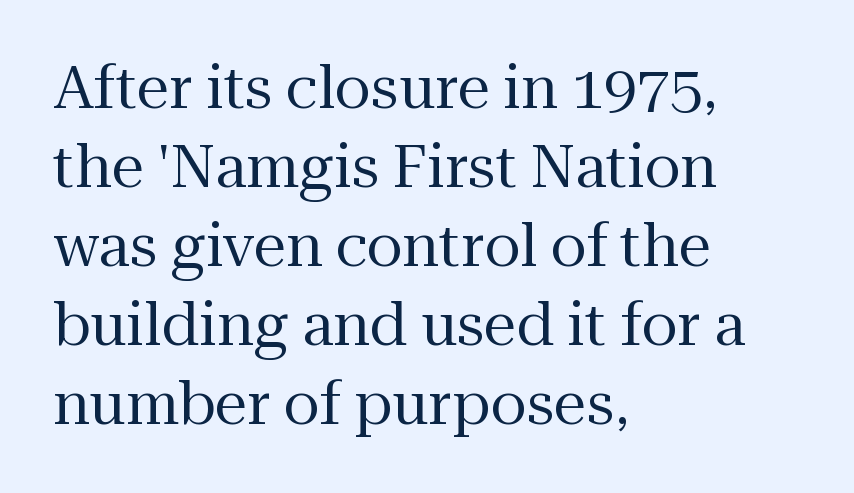
The image shows 59 px regular-weight serif type, upright; set left-aligned, normal line spacing (1.34x), normal letter spacing, not underlined; medium stroke contrast and a medium x-height.
